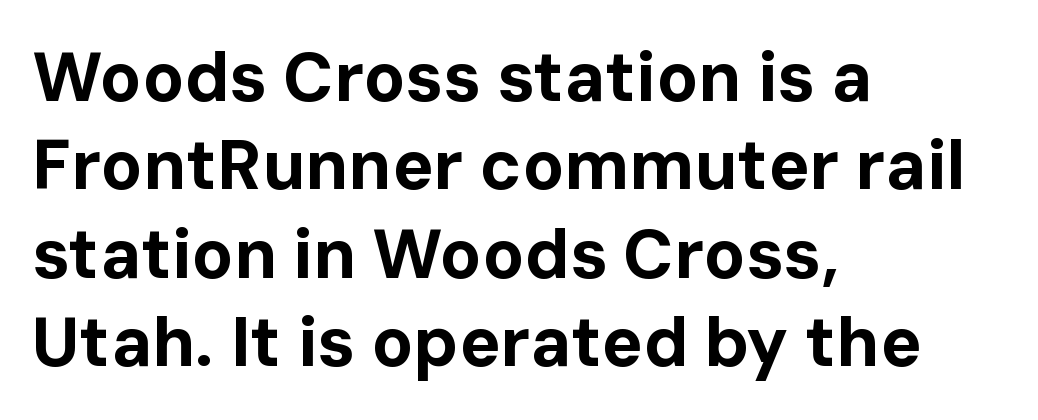
The image shows 69 px bold sans-serif type, upright; set left-aligned, normal line spacing (1.28x), normal letter spacing, not underlined; low stroke contrast and a medium x-height.
